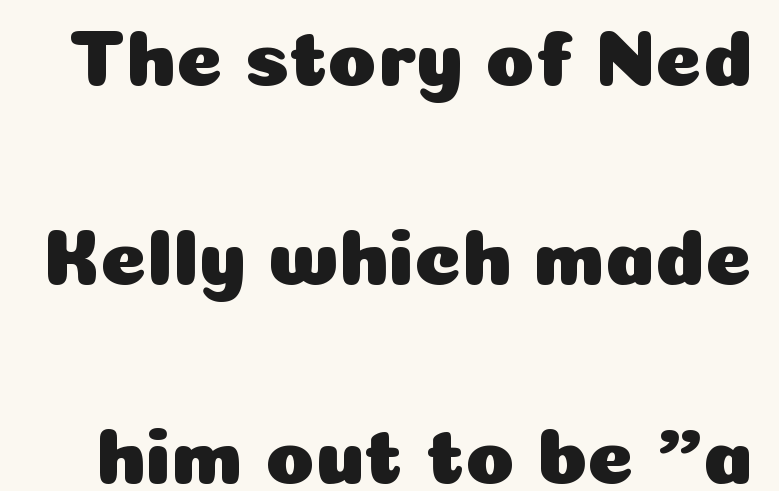
Q: Is the text italic (slanted)? A: No, it is upright.
Q: Is the typeface a serif or a sans-serif typeface? A: Sans-serif.
Q: Is the text underlined? A: No.
Q: Is the spacing between letters normal or unusually wide? A: Normal.
Q: Is the spacing between lines tight, normal or loose? A: Loose.
Q: Width (condensed, normal, or wide)? A: Normal.
Q: Stroke contrast? A: Low.
Q: x-height? A: Medium.
Q: Monospaced? A: No.
